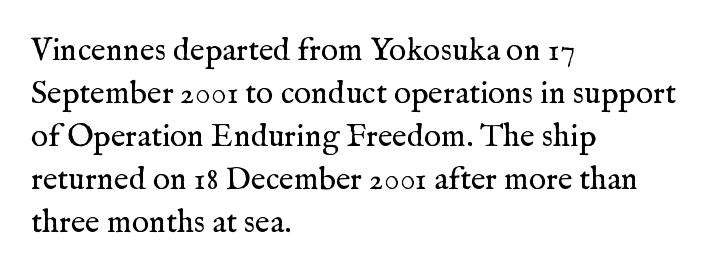
The text block is weighted toward the left margin, trailing off unevenly rightward. The characters are drawn with everyday or finer stroke widths. The letterforms sit shoulder to shoulder at normal distance. A typesetter would label this face a serif. The passage shown is not underscored anywhere. Think of a printed novel: that variable character pitch is what you see here.
